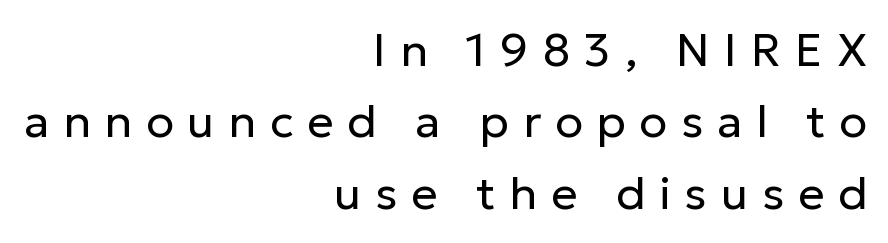
The image shows 46 px regular-weight sans-serif type, upright; set right-aligned, normal line spacing (1.55x), unusually wide letter spacing (+0.3 em), not underlined; low stroke contrast and a medium x-height.
